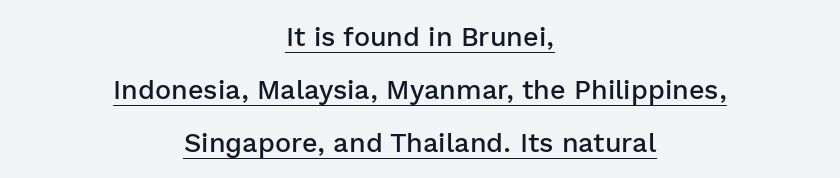
The paragraph has two soft edges and a firm central axis. Looks like someone drew a line under every word here. How are the letters spaced? Ordinarily, with no added tracking. These lines carry some extra weight — a demibold, not a full bold. This is roman type, the default non-slanted kind.
